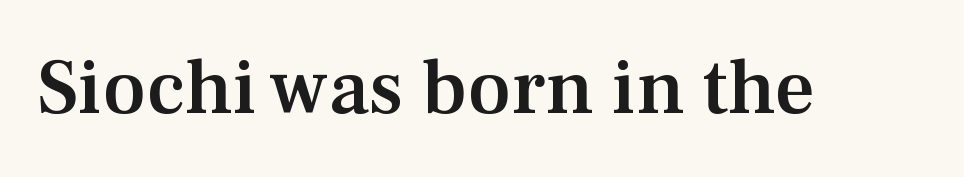
Here the designer chose a conventional face with non-uniform glyph widths. The string is rendered with underlining switched off. Little horizontal feet cap the strokes, marking this as serif type. This is moderately heavy type, rendered in semibold. The letters stand straight up with perfectly vertical stems.
